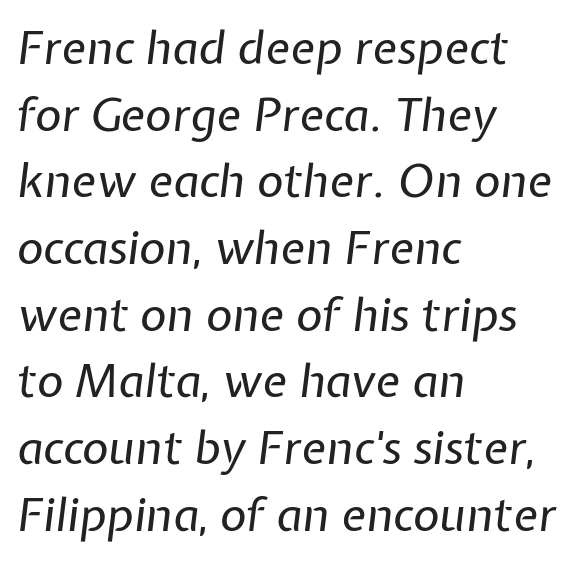
Heft: none added — not bold. Slant detected: the letters are inclined. The gap between lines stays unmarked. Looks like regular typesetting: each glyph gets only the width it needs. Notice how descenders clear the ascenders below comfortably — that's standard leading. Observe the ordinary spacing: letters are neighbours, not strangers.
